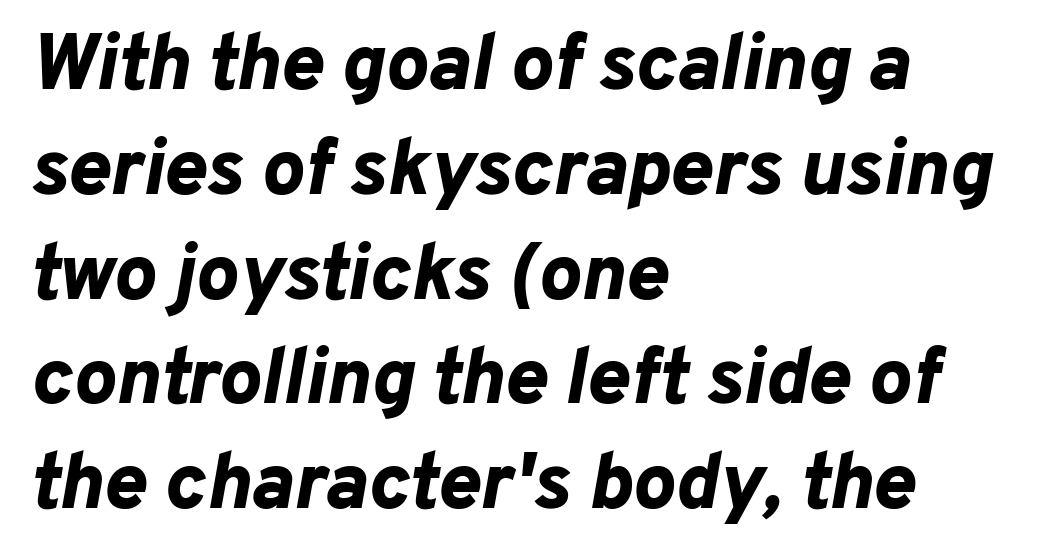
{"italic": "yes", "lean": "right", "slant_degrees": 10, "bold": "yes", "weight": "bold", "width": "normal", "stroke_contrast": "low", "x_height": "medium", "monospaced": "no", "underline": "no", "align": "left", "line_spacing": "normal", "line_spacing_ratio": 1.31, "letter_spacing": "normal", "letter_spacing_em": 0.0, "glyph_px": 80}
